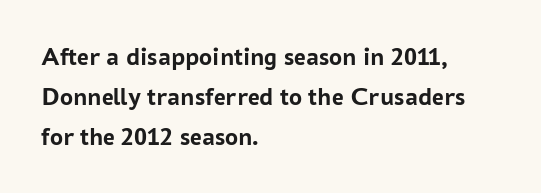
{"italic": "no", "bold": "yes", "underline": "no", "align": "left", "line_spacing": "normal", "line_spacing_ratio": 1.54, "letter_spacing": "normal", "letter_spacing_em": 0.0, "glyph_px": 26}
